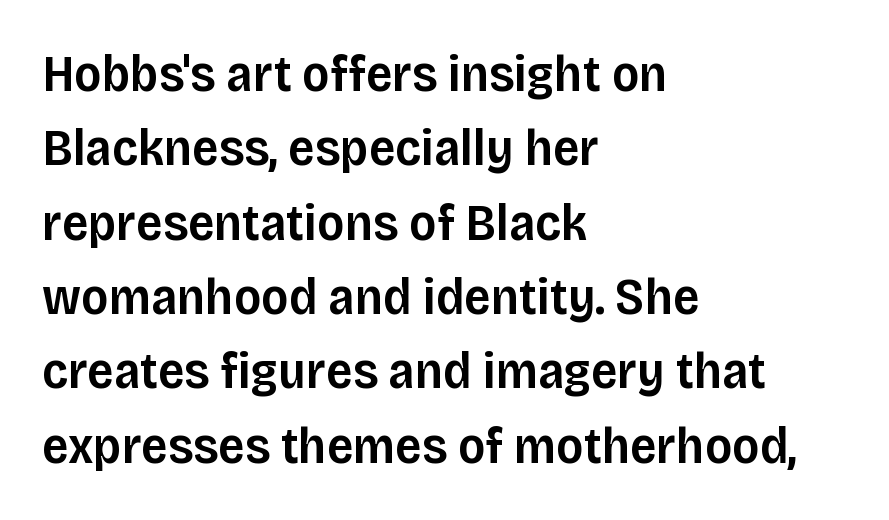
{"serif": "no", "italic": "no", "bold": "semi", "weight": "semibold", "width": "normal", "stroke_contrast": "low", "x_height": "large", "monospaced": "no", "underline": "no", "align": "left", "line_spacing": "normal", "line_spacing_ratio": 1.43, "letter_spacing": "normal", "letter_spacing_em": 0.0, "glyph_px": 52}
